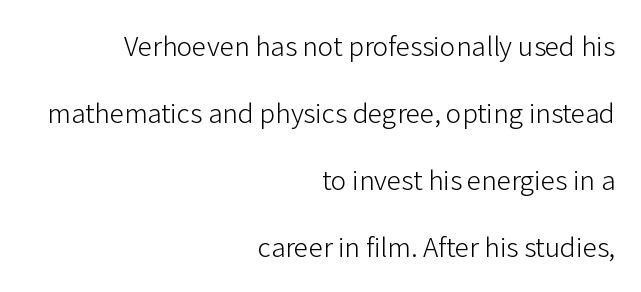
The image shows 29 px light sans-serif type, upright; set right-aligned, loose line spacing (2.31x), normal letter spacing, not underlined; low stroke contrast and a medium x-height.
